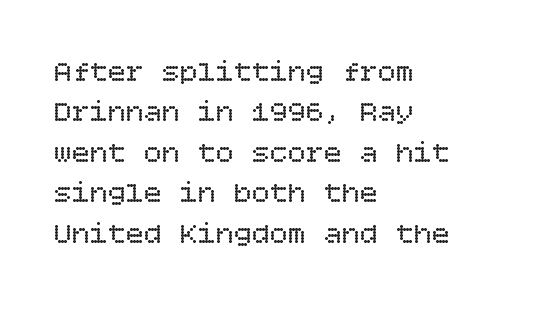
{"italic": "no", "bold": "no", "weight": "regular", "width": "normal", "stroke_contrast": "low", "x_height": "large", "underline": "no", "align": "left", "line_spacing": "normal", "line_spacing_ratio": 1.35, "letter_spacing": "normal", "letter_spacing_em": 0.0, "glyph_px": 30}
